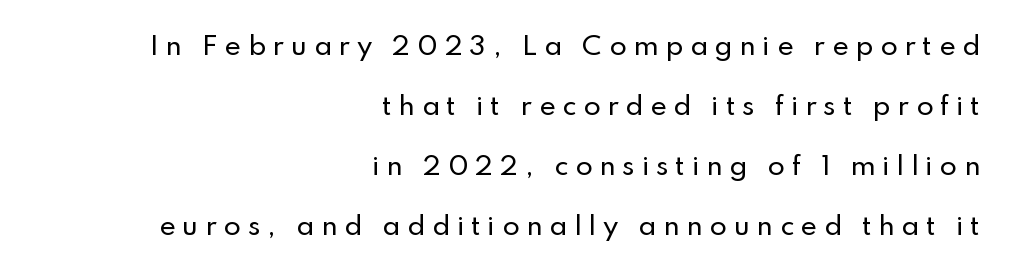
{"italic": "no", "underline": "no", "align": "right", "line_spacing": "loose", "line_spacing_ratio": 2.4, "letter_spacing": "wide", "letter_spacing_em": 0.27, "glyph_px": 25}
